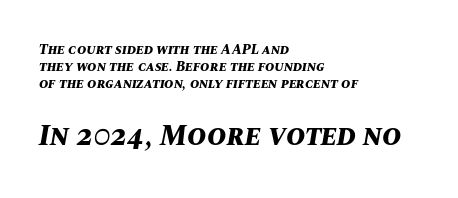
The image shows 29 px bold type, italic (leaning right); set left-aligned, line spacing 1.23x, normal letter spacing, not underlined; the second (bottom) block is 2.07x larger; medium stroke contrast and a large x-height.
